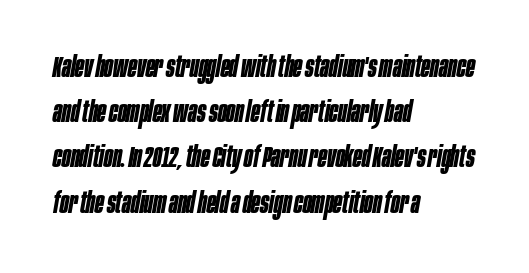
{"italic": "yes", "lean": "right", "slant_degrees": 10, "bold": "yes", "weight": "bold", "width": "condensed", "stroke_contrast": "low", "x_height": "large", "monospaced": "no", "underline": "no", "align": "left", "line_spacing": "normal", "line_spacing_ratio": 1.56, "letter_spacing": "normal", "letter_spacing_em": 0.0, "glyph_px": 29}
